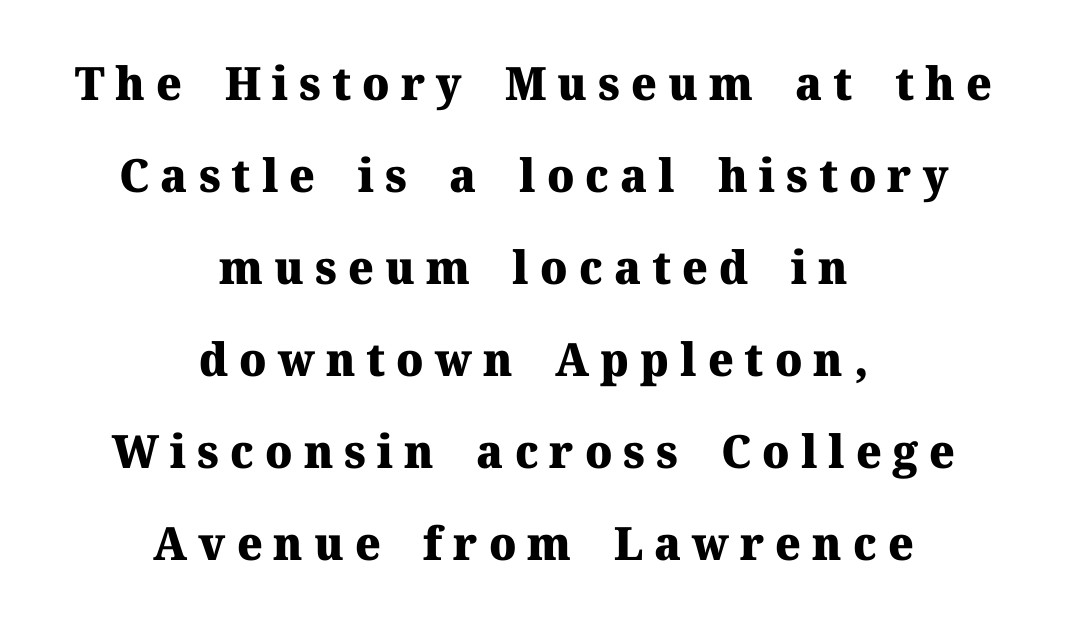
{"serif": "yes", "italic": "no", "bold": "yes", "weight": "heavy", "width": "normal", "stroke_contrast": "medium", "x_height": "medium", "monospaced": "no", "underline": "no", "align": "center", "line_spacing": "loose", "line_spacing_ratio": 2.0, "letter_spacing": "wide", "letter_spacing_em": 0.24, "glyph_px": 46}
